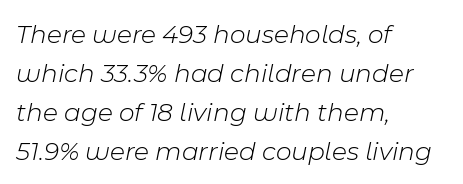
Rendered with sloped, italic letterforms. Regular leading. Short note: letters normally spaced. Heaviness? Minimal to ordinary, like unemphasized prose. The lines are quadded left. Letters rest on an invisible, unmarked baseline.
